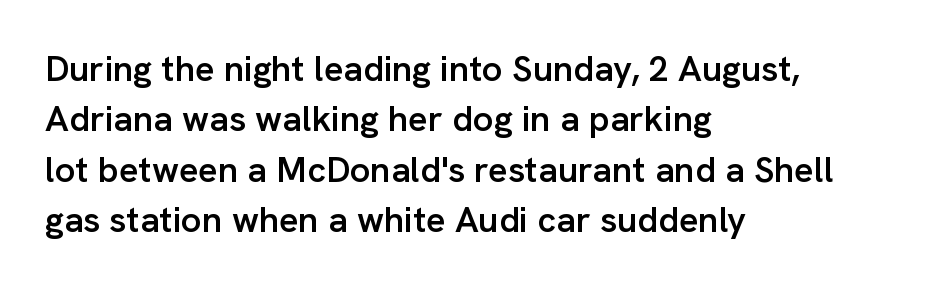
{"serif": "no", "italic": "no", "bold": "semi", "weight": "semibold", "width": "normal", "stroke_contrast": "low", "x_height": "medium", "monospaced": "no", "underline": "no", "align": "left", "line_spacing": "normal", "line_spacing_ratio": 1.4, "letter_spacing": "normal", "letter_spacing_em": 0.0, "glyph_px": 36}
